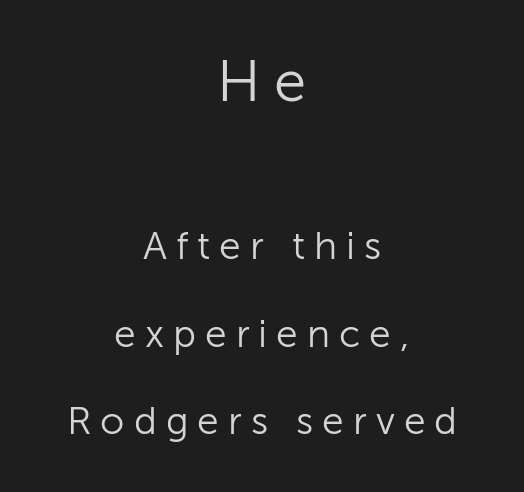
Q: Is the text bold? A: No.
Q: Is the text italic (slanted)? A: No, it is upright.
Q: Is the typeface a serif or a sans-serif typeface? A: Sans-serif.
Q: Is the text underlined? A: No.
Q: How is the paragraph aligned? A: Centered.
Q: Is the spacing between letters normal or unusually wide? A: Unusually wide.
Q: Is the spacing between lines tight, normal or loose? A: Loose.
Q: Which block of text is set in a larger size, the first (top) or the second (bottom)? A: The first (top) one.
Q: Width (condensed, normal, or wide)? A: Normal.
Q: Stroke contrast? A: Low.
Q: x-height? A: Medium.
Q: Monospaced? A: No.
